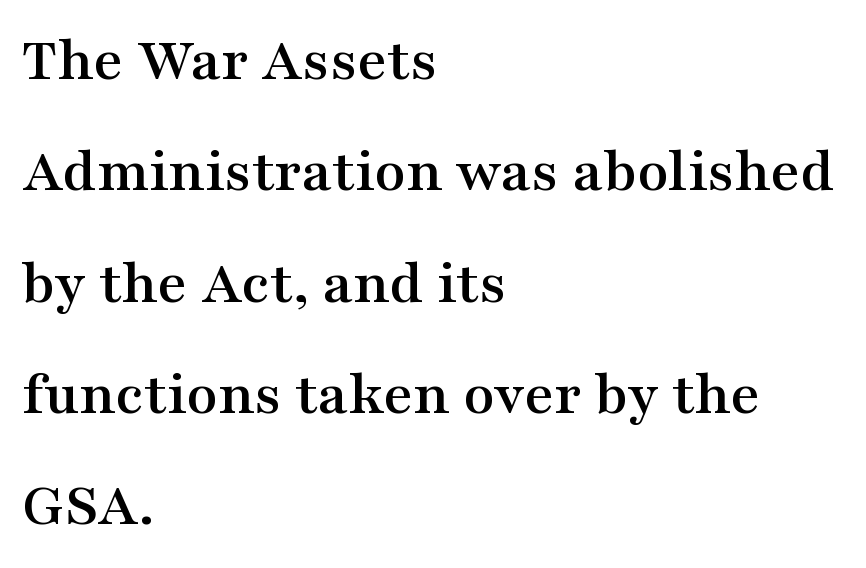
The image shows 64 px wide serif type, upright; set left-aligned, line spacing 1.74x, normal letter spacing, not underlined; medium stroke contrast and a medium x-height.
